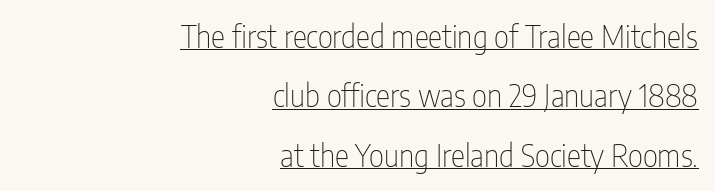
The image shows 30 px thin, condensed sans-serif type, upright; set right-aligned, loose line spacing (1.98x), normal letter spacing, underlined; low stroke contrast and a medium x-height.
